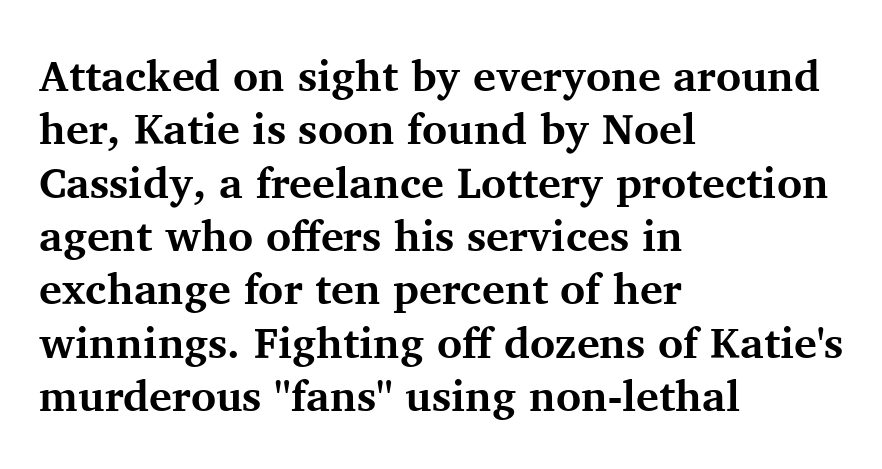
{"serif": "yes", "italic": "no", "bold": "yes", "weight": "bold", "width": "normal", "stroke_contrast": "medium", "x_height": "medium", "monospaced": "no", "underline": "no", "align": "left", "line_spacing_ratio": 1.24, "letter_spacing": "normal", "letter_spacing_em": 0.0, "glyph_px": 43}
